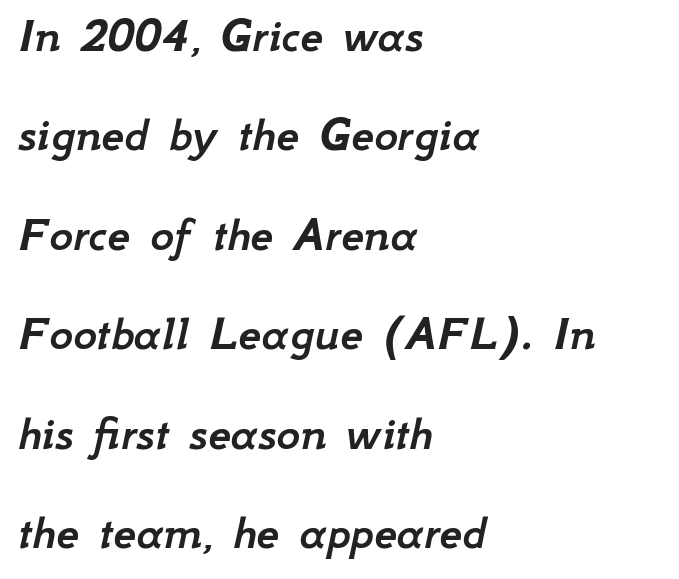
{"italic": "yes", "lean": "right", "slant_degrees": 12, "width": "normal", "stroke_contrast": "low", "x_height": "small", "monospaced": "no", "underline": "no", "align": "left", "line_spacing": "loose", "line_spacing_ratio": 1.95, "letter_spacing": "normal", "letter_spacing_em": 0.0, "glyph_px": 51}
